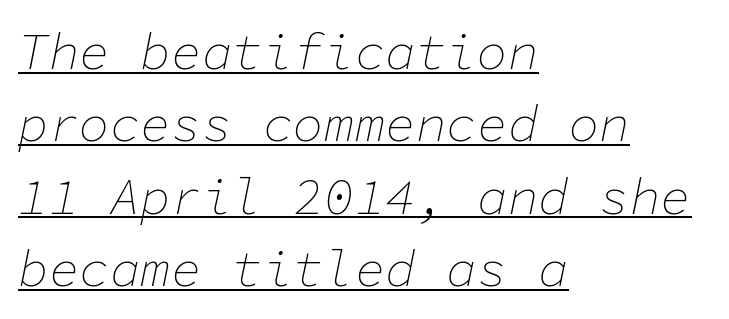
You could count columns in this text — the font is strictly monospaced. Decoration check: the copy is underlined. In terms of letterspacing, this is plain default setting. Does the leading feel generous? No, just average.
